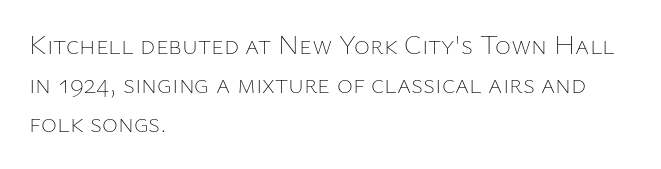
Nothing heavy about these letters — not bold at all. The block of text has a typical density, with ordinary space between rows. Posture: straight, roman, zero tilt. Quick note: underline off. The letterforms sit shoulder to shoulder at normal distance.
